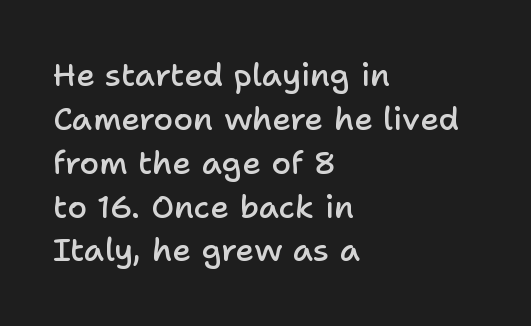
The image shows 32 px semibold sans-serif type, upright; set left-aligned, normal line spacing (1.37x), normal letter spacing, not underlined; low stroke contrast and a medium x-height.
